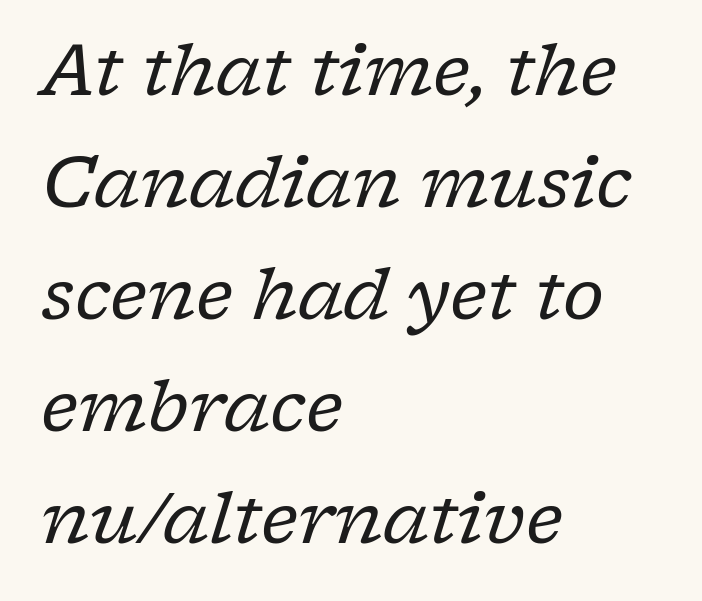
Caption: multi-line text, flush left, ragged right. Unmarked baselines from the first word to the last. The strokes carry an ordinary text weight at most. Reading down the column, the eye jumps a familiar distance to each next line.
